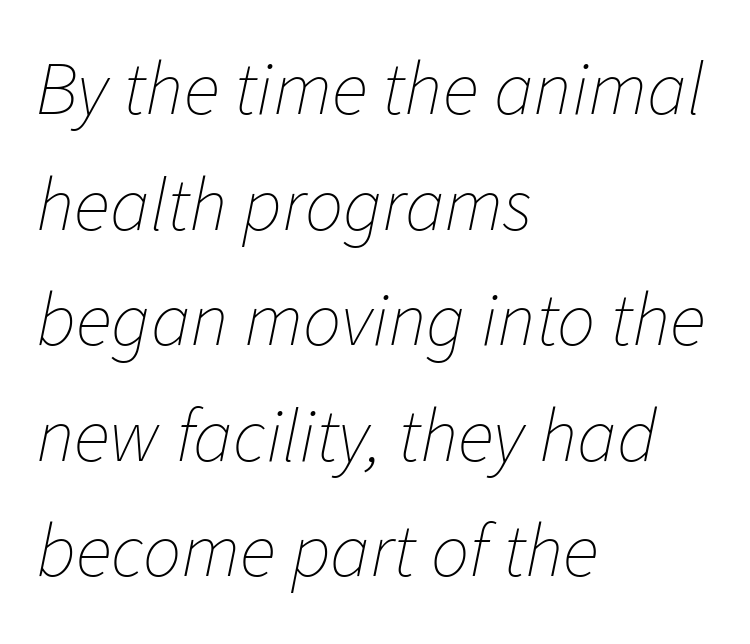
{"italic": "yes", "lean": "right", "slant_degrees": 11, "bold": "no", "weight": "thin", "width": "normal", "stroke_contrast": "low", "x_height": "medium", "monospaced": "no", "underline": "no", "align": "left", "line_spacing": "normal", "line_spacing_ratio": 1.52, "letter_spacing": "normal", "letter_spacing_em": 0.0, "glyph_px": 76}
